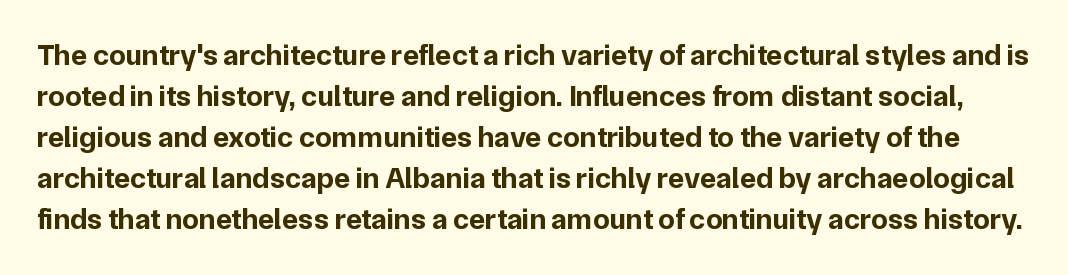
Q: Is the text bold? A: Yes.
Q: Is the text italic (slanted)? A: No, it is upright.
Q: Is the typeface a serif or a sans-serif typeface? A: Sans-serif.
Q: Is the text underlined? A: No.
Q: Is the spacing between letters normal or unusually wide? A: Normal.
Q: Is the spacing between lines tight, normal or loose? A: Normal.
Q: Width (condensed, normal, or wide)? A: Normal.
Q: Stroke contrast? A: Low.
Q: x-height? A: Medium.
Q: Monospaced? A: No.
